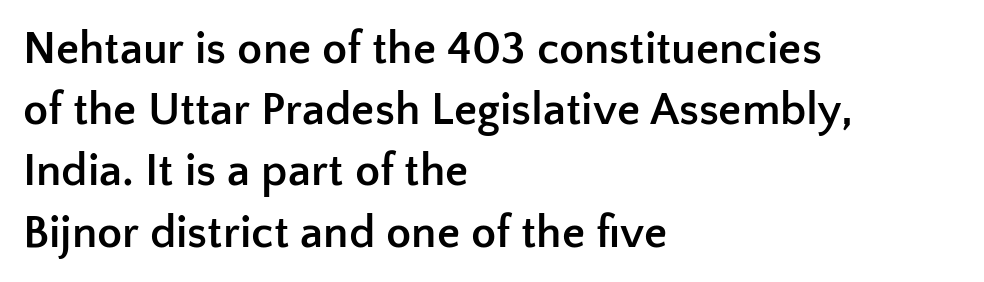
The image shows 46 px semibold sans-serif type, upright; set left-aligned, normal line spacing (1.33x), normal letter spacing, not underlined; low stroke contrast and a medium x-height.
